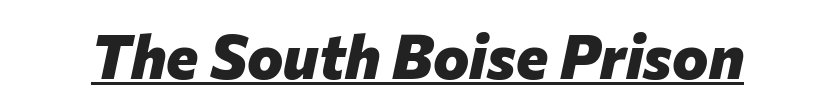
Q: Is the text bold? A: Yes.
Q: Is the text italic (slanted)? A: Yes, it leans right by about 12 degrees.
Q: Is the text underlined? A: Yes.
Q: Is the spacing between letters normal or unusually wide? A: Normal.
Q: Width (condensed, normal, or wide)? A: Normal.
Q: Stroke contrast? A: Low.
Q: x-height? A: Medium.
Q: Monospaced? A: No.
